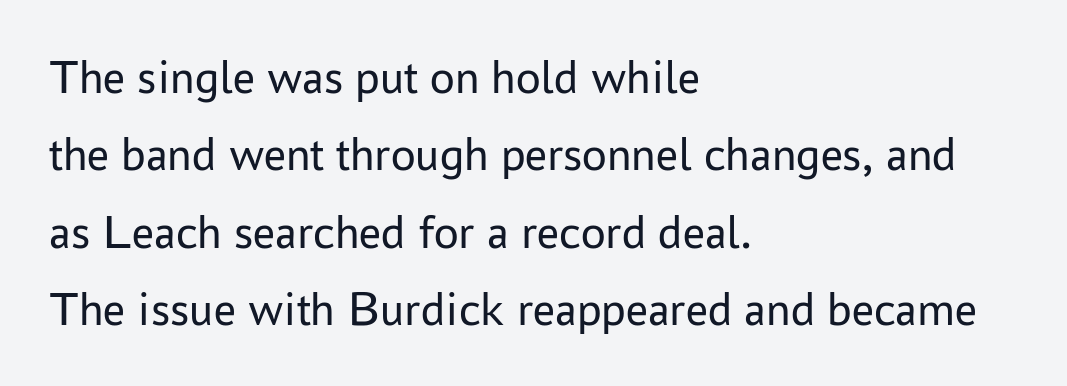
Q: Is the text bold? A: No.
Q: Is the text italic (slanted)? A: No, it is upright.
Q: Is the typeface a serif or a sans-serif typeface? A: Sans-serif.
Q: Is the text underlined? A: No.
Q: How is the paragraph aligned? A: Left-aligned.
Q: Is the spacing between letters normal or unusually wide? A: Normal.
Q: Is the spacing between lines tight, normal or loose? A: Normal.
Q: Width (condensed, normal, or wide)? A: Normal.
Q: Stroke contrast? A: Low.
Q: x-height? A: Medium.
Q: Monospaced? A: No.
